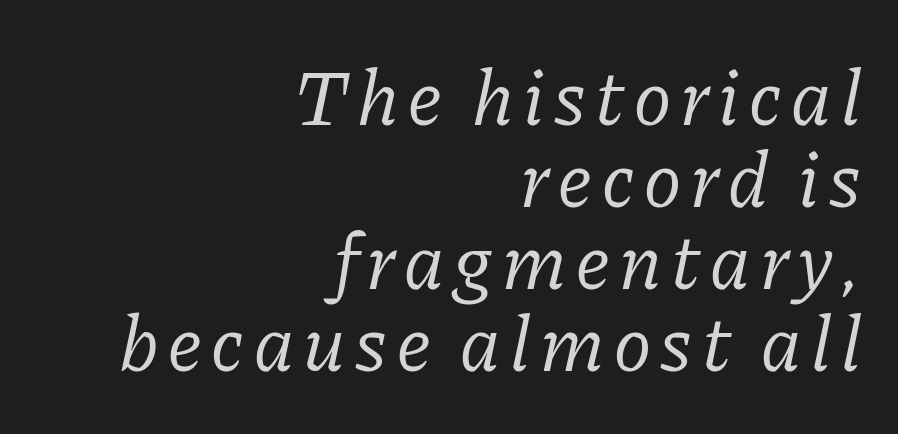
Q: Is the text bold? A: No.
Q: Is the text italic (slanted)? A: Yes, it leans right by about 11 degrees.
Q: Is the typeface a serif or a sans-serif typeface? A: Serif.
Q: Is the text underlined? A: No.
Q: How is the paragraph aligned? A: Right-aligned.
Q: Is the spacing between lines tight, normal or loose? A: Tight.
Q: Width (condensed, normal, or wide)? A: Normal.
Q: Stroke contrast? A: Low.
Q: x-height? A: Medium.
Q: Monospaced? A: No.
